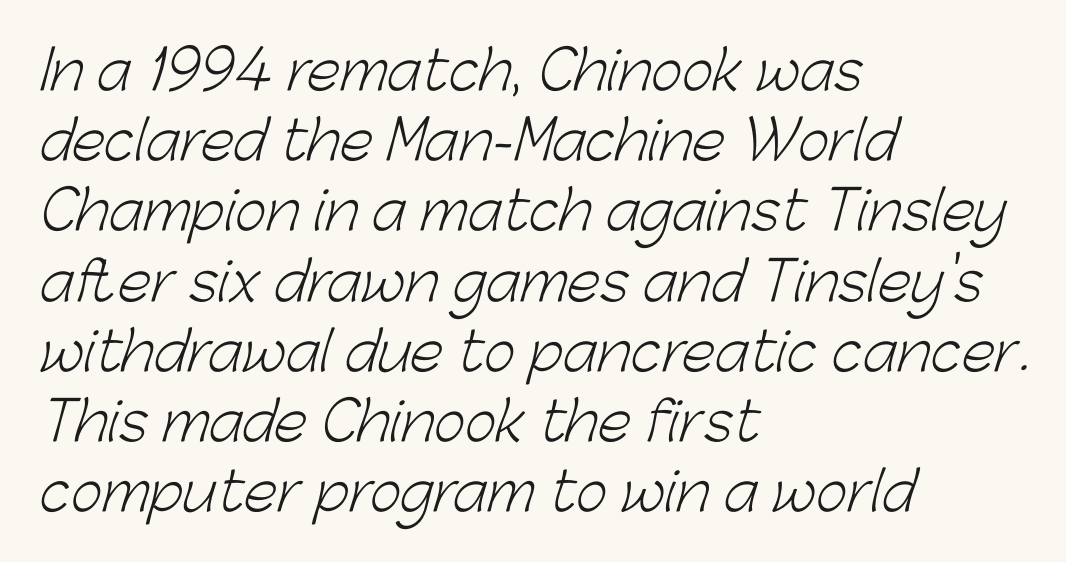
The image shows 54 px light sans-serif type; set left-aligned, normal line spacing (1.3x), normal letter spacing, not underlined; low stroke contrast and a medium x-height.
